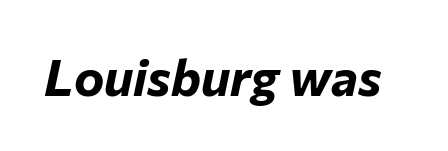
Think of a printed novel: that variable character pitch is what you see here. Designer's note — italics engaged. Quick note: underline off. The rendering keeps characters at their native spacing. Summary of weight: heavy, a full bold.
